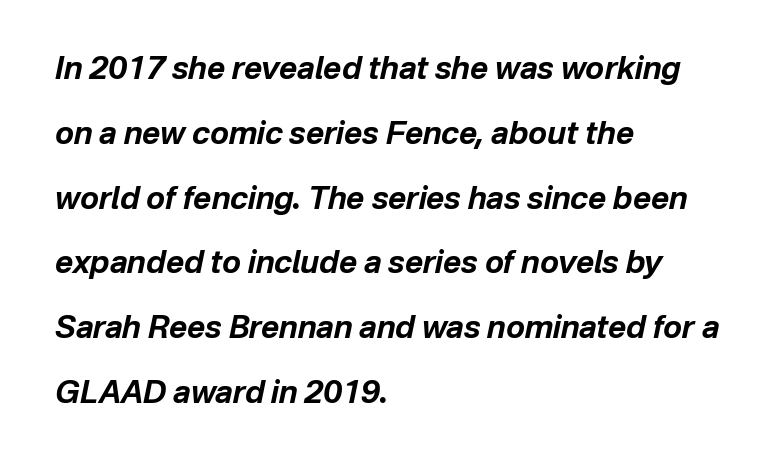
Q: Is the text bold? A: Yes.
Q: Is the text italic (slanted)? A: Yes, it leans right by about 12 degrees.
Q: Is the text underlined? A: No.
Q: How is the paragraph aligned? A: Left-aligned.
Q: Is the spacing between letters normal or unusually wide? A: Normal.
Q: Is the spacing between lines tight, normal or loose? A: Loose.
Q: Width (condensed, normal, or wide)? A: Normal.
Q: Stroke contrast? A: Low.
Q: x-height? A: Medium.
Q: Monospaced? A: No.
